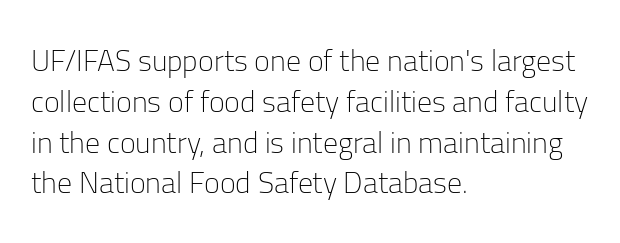
The image shows 30 px light sans-serif type, upright; set left-aligned, normal line spacing (1.36x), normal letter spacing, not underlined; low stroke contrast and a medium x-height.
